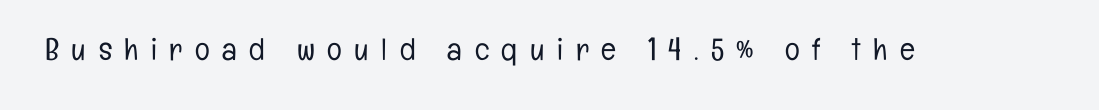
The image shows 31 px light, condensed sans-serif type, upright; set unusually wide letter spacing (+0.4 em), not underlined; low stroke contrast and a medium x-height.
